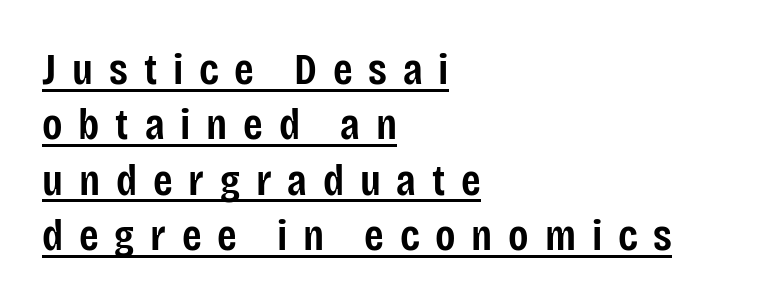
Q: Is the text bold? A: Semi-bold.
Q: Is the text italic (slanted)? A: No, it is upright.
Q: Is the typeface a serif or a sans-serif typeface? A: Sans-serif.
Q: Is the text underlined? A: Yes.
Q: How is the paragraph aligned? A: Left-aligned.
Q: Is the spacing between letters normal or unusually wide? A: Unusually wide.
Q: Width (condensed, normal, or wide)? A: Condensed.
Q: Stroke contrast? A: Low.
Q: x-height? A: Large.
Q: Monospaced? A: No.
